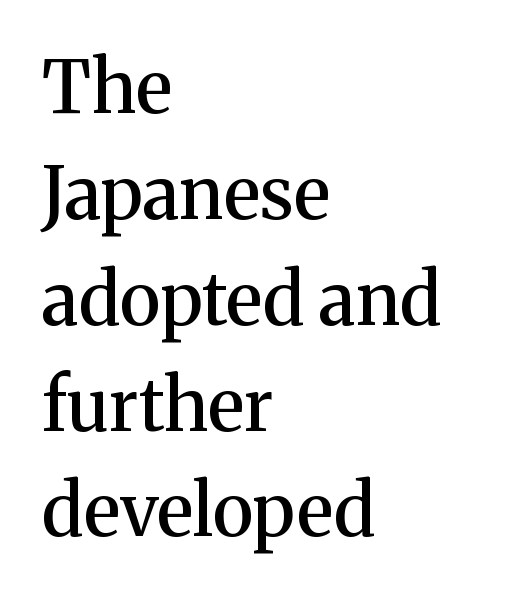
The image shows 72 px semibold serif type, upright; set left-aligned, normal line spacing (1.47x), normal letter spacing, not underlined; medium stroke contrast and a medium x-height.
